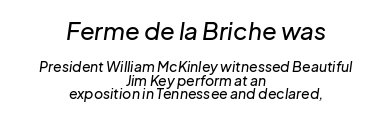
{"italic": "yes", "lean": "right", "slant_degrees": 8, "underline": "no", "align": "center", "line_spacing": "tight", "line_spacing_ratio": 0.96, "letter_spacing": "normal", "letter_spacing_em": 0.0, "larger_block": "first", "size_ratio": 1.71, "glyph_px": 24}
